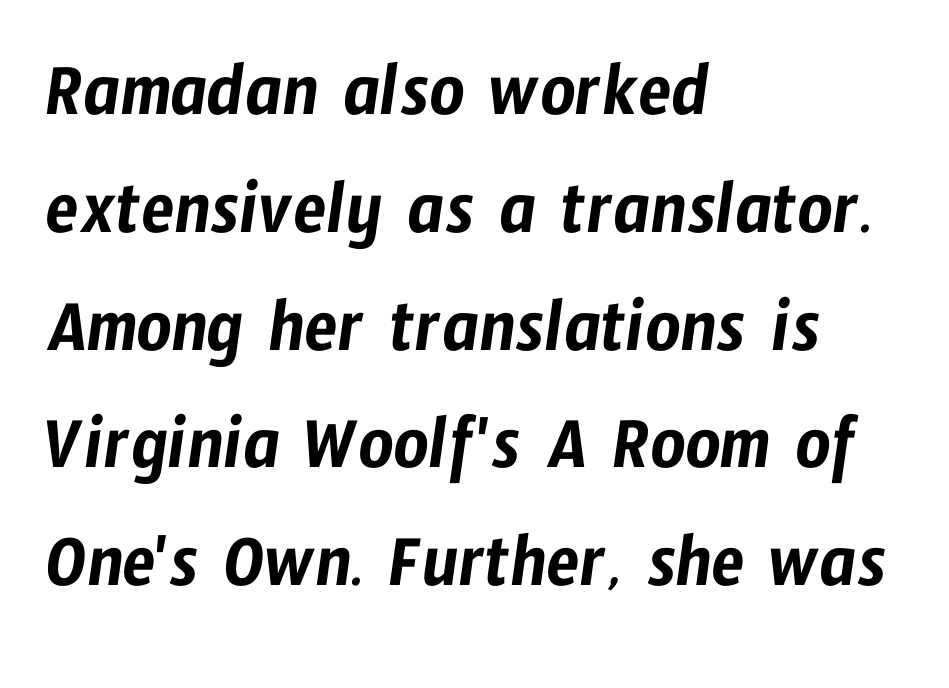
The vertical gap from one line to the next is medium. The text was rendered using a sans face with plain stroke endings. Here the designer chose a conventional face with non-uniform glyph widths. This sample uses plain, unmodified letter spacing.
